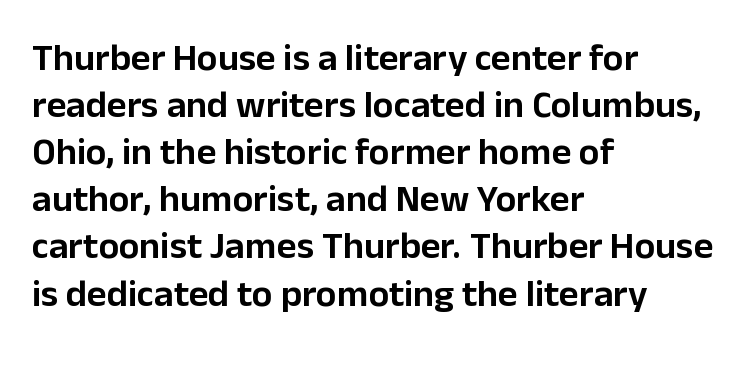
Q: Is the text italic (slanted)? A: No, it is upright.
Q: Is the typeface a serif or a sans-serif typeface? A: Sans-serif.
Q: Is the text underlined? A: No.
Q: How is the paragraph aligned? A: Left-aligned.
Q: Is the spacing between letters normal or unusually wide? A: Normal.
Q: Width (condensed, normal, or wide)? A: Normal.
Q: Stroke contrast? A: Low.
Q: x-height? A: Medium.
Q: Monospaced? A: No.
